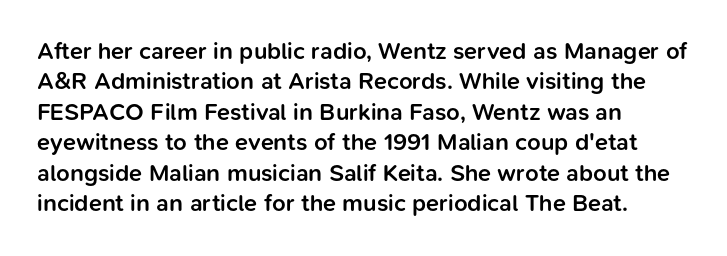
The paragraph shown leans on its left margin. A bit beefed up — I'd call it semibold rather than bold. The area under the type is left untouched. The horizontal fit of the characters is conventional and even. Students, observe: this is what conventionally led text looks like.
